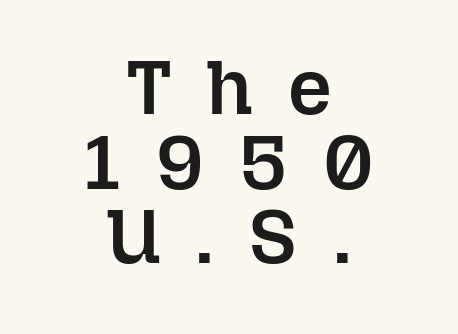
{"italic": "no", "bold": "semi", "weight": "semibold", "width": "normal", "stroke_contrast": "low", "x_height": "medium", "monospaced": "no", "underline": "no", "align": "center", "line_spacing": "tight", "line_spacing_ratio": 0.97, "letter_spacing": "wide", "letter_spacing_em": 0.46, "glyph_px": 77}
